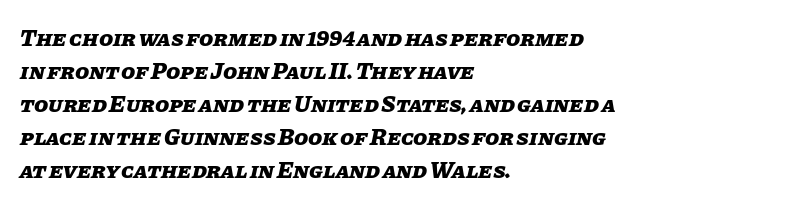
The image shows 23 px bold type, italic (leaning right); set left-aligned, normal line spacing (1.44x), normal letter spacing, not underlined.
